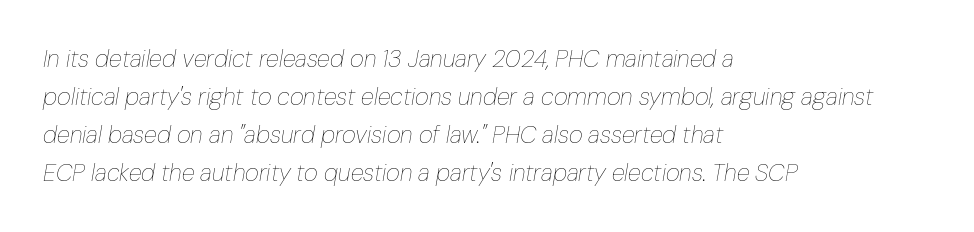
No letter is thick-stroked: the sample isn't bold. The gaps between neighbouring characters are ordinary and unremarkable. The specimen reads as italic at a glance. Quick note: interline space is typical.
